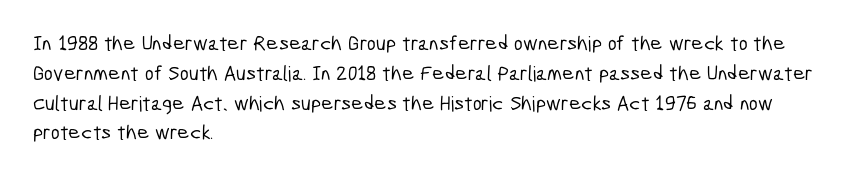
{"underline": "no", "align": "left", "line_spacing": "normal", "line_spacing_ratio": 1.42, "letter_spacing": "normal", "letter_spacing_em": 0.0, "glyph_px": 21}
